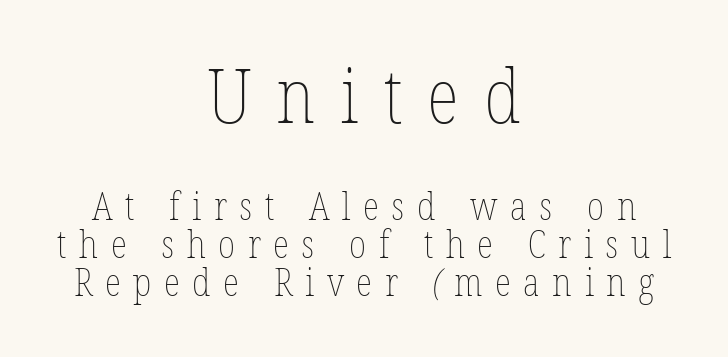
The image shows 76 px thin, condensed type; set centered, tight line spacing (1.01x), unusually wide letter spacing (+0.33 em), not underlined; the first (top) block is 2.0x larger; low stroke contrast and a medium x-height.
